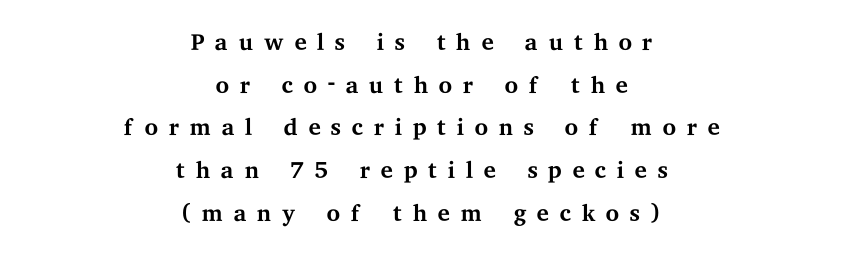
Q: Is the text bold? A: No.
Q: Is the text italic (slanted)? A: No, it is upright.
Q: Is the typeface a serif or a sans-serif typeface? A: Serif.
Q: Is the text underlined? A: No.
Q: How is the paragraph aligned? A: Centered.
Q: Is the spacing between letters normal or unusually wide? A: Unusually wide.
Q: Width (condensed, normal, or wide)? A: Wide.
Q: Stroke contrast? A: Medium.
Q: x-height? A: Medium.
Q: Monospaced? A: No.
